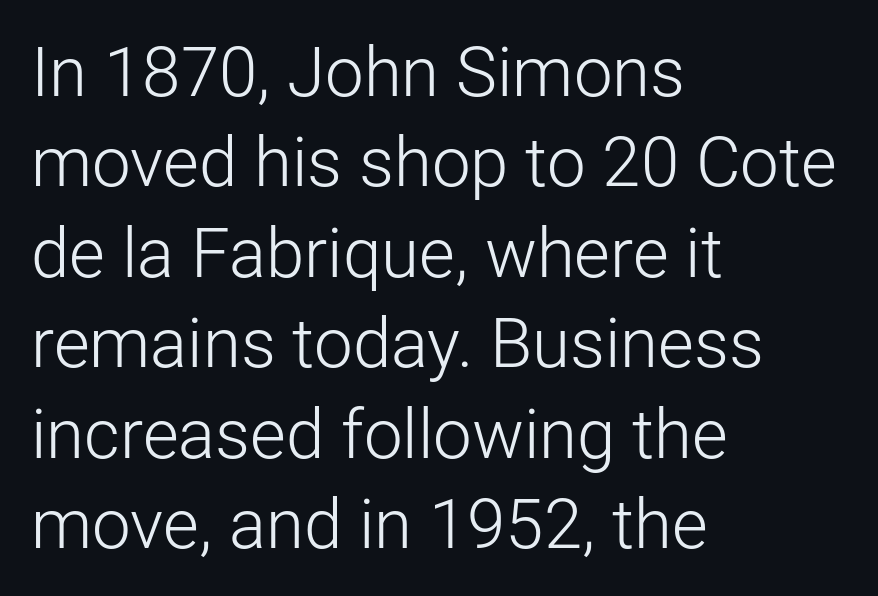
Counters stay open thanks to moderate or lighter strokes. Character widths vary here, with narrow letters taking less room than wide ones. All the whitespace from short lines collects on the right. Any mark beneath the type? The region is blank.
